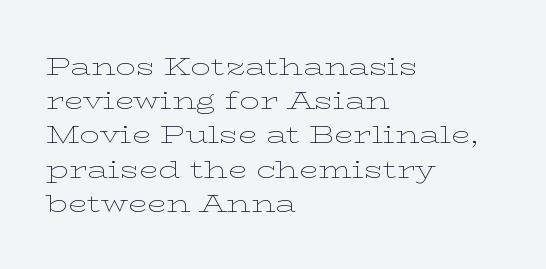
The image shows 25 px text type, upright; set left-aligned, normal line spacing (1.37x), normal letter spacing, not underlined.
